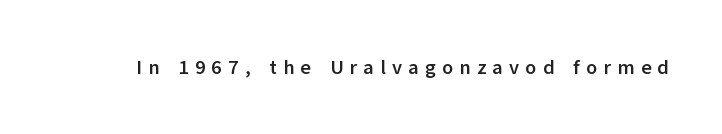
This rendering widens character spacing well past its baseline value. The specimen omits any rule beneath the text block's lines. This sample uses an upright cut, with every glyph sitting square on the baseline. Notice how thick the strokes are: this is what a full bold looks like.
